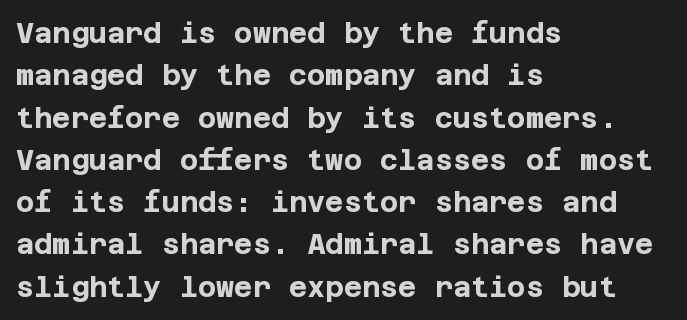
{"serif": "no", "italic": "no", "bold": "yes", "weight": "bold", "width": "normal", "stroke_contrast": "low", "x_height": "large", "underline": "no", "align": "left", "line_spacing": "normal", "line_spacing_ratio": 1.51, "letter_spacing": "normal", "letter_spacing_em": 0.0, "glyph_px": 28}
